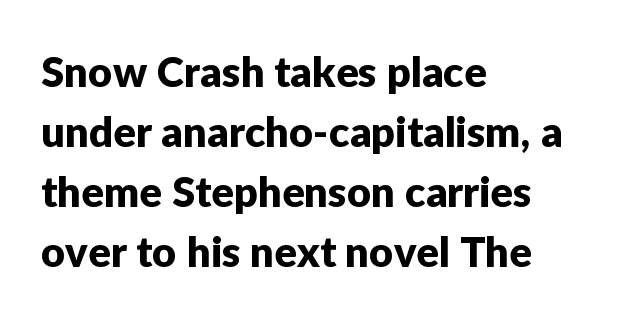
{"serif": "no", "italic": "no", "width": "normal", "stroke_contrast": "low", "x_height": "medium", "monospaced": "no", "underline": "no", "align": "left", "line_spacing": "normal", "line_spacing_ratio": 1.43, "letter_spacing": "normal", "letter_spacing_em": 0.0, "glyph_px": 42}
